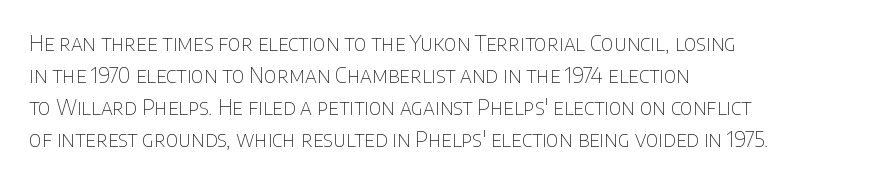
Is the block centered? No — it sits flush against the left margin. Honestly, the row spacing looks completely unremarkable. Check under the words: just untouched page. Ascenders rise straight up at ninety degrees. Nobody touched the tracking dial on this one.
